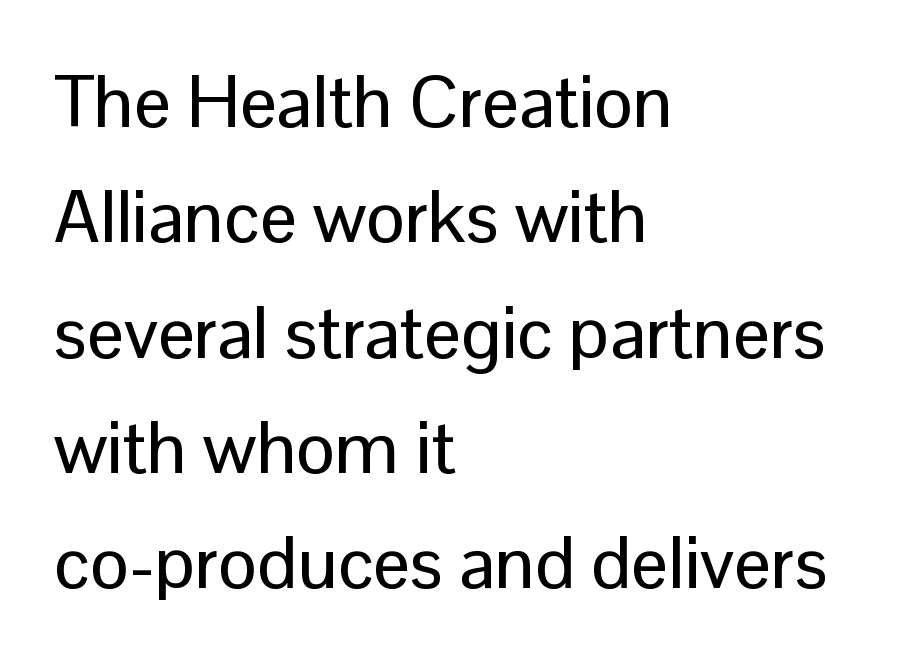
The image shows 73 px sans-serif type, upright; set left-aligned, normal line spacing (1.58x), normal letter spacing, not underlined; low stroke contrast and a medium x-height.
